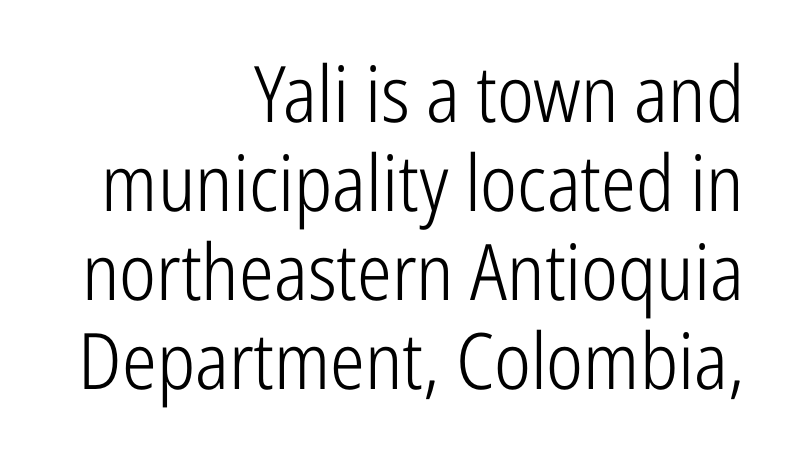
Q: Is the text bold? A: No.
Q: Is the text italic (slanted)? A: No, it is upright.
Q: Is the typeface a serif or a sans-serif typeface? A: Sans-serif.
Q: Is the text underlined? A: No.
Q: How is the paragraph aligned? A: Right-aligned.
Q: Is the spacing between letters normal or unusually wide? A: Normal.
Q: Is the spacing between lines tight, normal or loose? A: Tight.
Q: Width (condensed, normal, or wide)? A: Condensed.
Q: Stroke contrast? A: Low.
Q: x-height? A: Medium.
Q: Monospaced? A: No.
